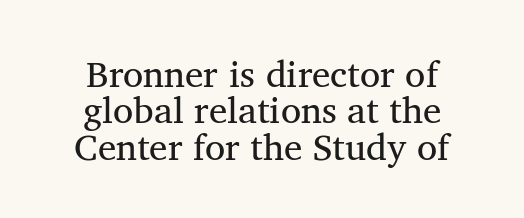
Descenders hang freely into open space. The line texture is even and compact thanks to regular tracking. The whitespace from short lines is split evenly between both sides. Vertically, the passage feels compressed, each row crowding the next.
